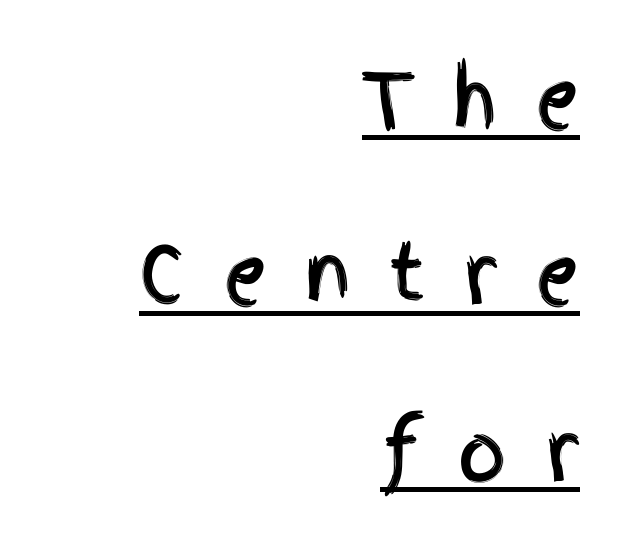
Q: Is the text italic (slanted)? A: No, it is upright.
Q: Is the typeface a serif or a sans-serif typeface? A: Sans-serif.
Q: Is the text underlined? A: Yes.
Q: How is the paragraph aligned? A: Right-aligned.
Q: Is the spacing between letters normal or unusually wide? A: Unusually wide.
Q: Is the spacing between lines tight, normal or loose? A: Loose.
Q: Width (condensed, normal, or wide)? A: Condensed.
Q: x-height? A: Large.
Q: Monospaced? A: No.
